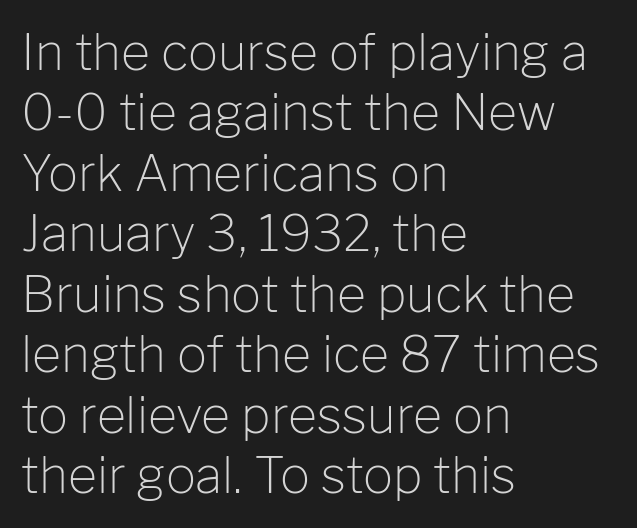
{"serif": "no", "italic": "no", "bold": "no", "weight": "light", "width": "normal", "stroke_contrast": "low", "x_height": "medium", "monospaced": "no", "underline": "no", "align": "left", "line_spacing_ratio": 1.21, "letter_spacing": "normal", "letter_spacing_em": 0.0, "glyph_px": 50}
